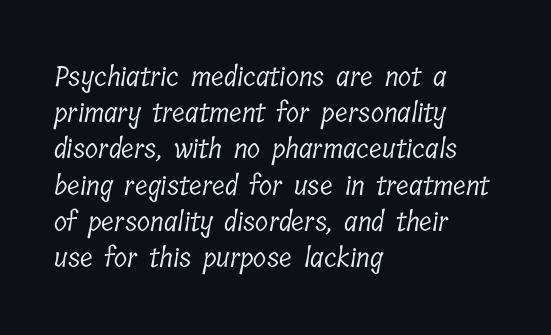
{"bold": "no", "underline": "no", "align": "left", "line_spacing": "normal", "line_spacing_ratio": 1.34, "letter_spacing": "normal", "letter_spacing_em": 0.0, "glyph_px": 27}
